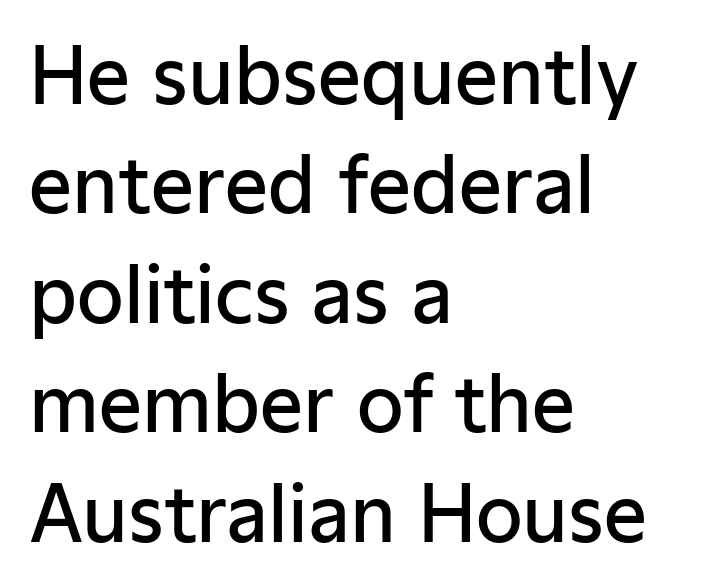
{"serif": "no", "italic": "no", "bold": "semi", "weight": "semibold", "width": "normal", "stroke_contrast": "low", "x_height": "medium", "monospaced": "no", "underline": "no", "align": "left", "line_spacing": "normal", "line_spacing_ratio": 1.44, "letter_spacing": "normal", "letter_spacing_em": 0.0, "glyph_px": 76}
